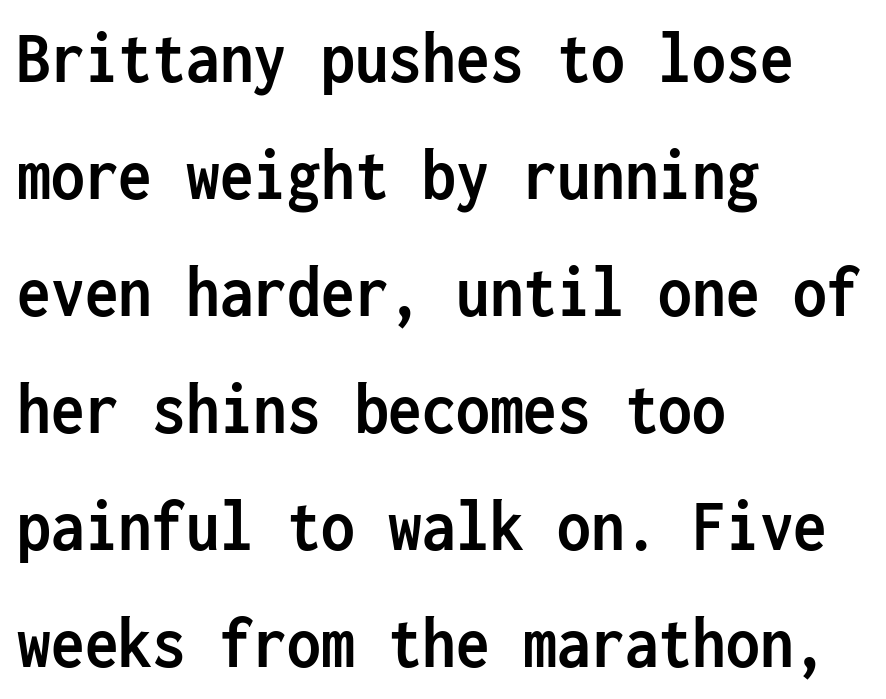
Strokes here are thick enough to call this a true bold. Notice how the passage keeps a crisp vertical edge on the left only. Check where the strokes stop: nothing finishes them off — pure sans. Leading: standard. Rule under the text: the space is simply empty. Students, note that the glyphs here touch the page at normal intervals.
